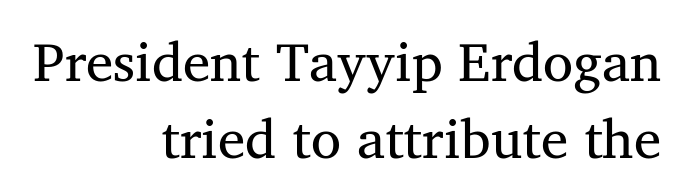
Q: Is the typeface a serif or a sans-serif typeface? A: Serif.
Q: Is the text underlined? A: No.
Q: How is the paragraph aligned? A: Right-aligned.
Q: Is the spacing between letters normal or unusually wide? A: Normal.
Q: Is the spacing between lines tight, normal or loose? A: Normal.
Q: Width (condensed, normal, or wide)? A: Normal.
Q: Stroke contrast? A: Medium.
Q: x-height? A: Medium.
Q: Monospaced? A: No.
